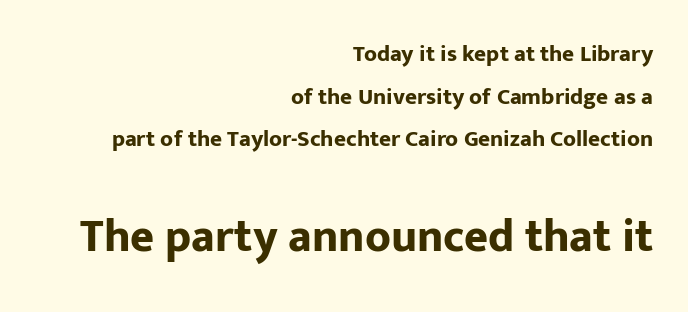
Q: Is the text bold? A: Yes.
Q: Is the text italic (slanted)? A: No, it is upright.
Q: Is the typeface a serif or a sans-serif typeface? A: Sans-serif.
Q: Is the text underlined? A: No.
Q: How is the paragraph aligned? A: Right-aligned.
Q: Is the spacing between letters normal or unusually wide? A: Normal.
Q: Which block of text is set in a larger size, the first (top) or the second (bottom)? A: The second (bottom) one.
Q: Width (condensed, normal, or wide)? A: Normal.
Q: Stroke contrast? A: Low.
Q: x-height? A: Medium.
Q: Monospaced? A: No.
